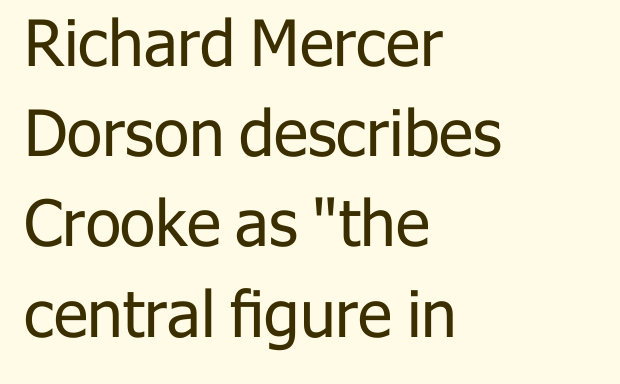
No extra tracking has been applied to these lines. Lines of text with bare space underneath. A sans-serif font was chosen for this passage. Honestly, the row spacing looks completely unremarkable. This rendering uses left alignment, leaving the right contour irregular.
